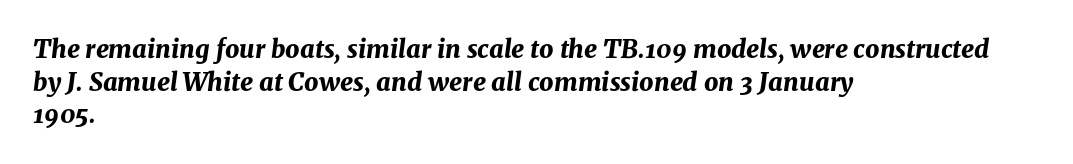
The image shows 25 px bold type, italic (leaning right); set left-aligned, normal line spacing (1.31x), normal letter spacing, not underlined.
